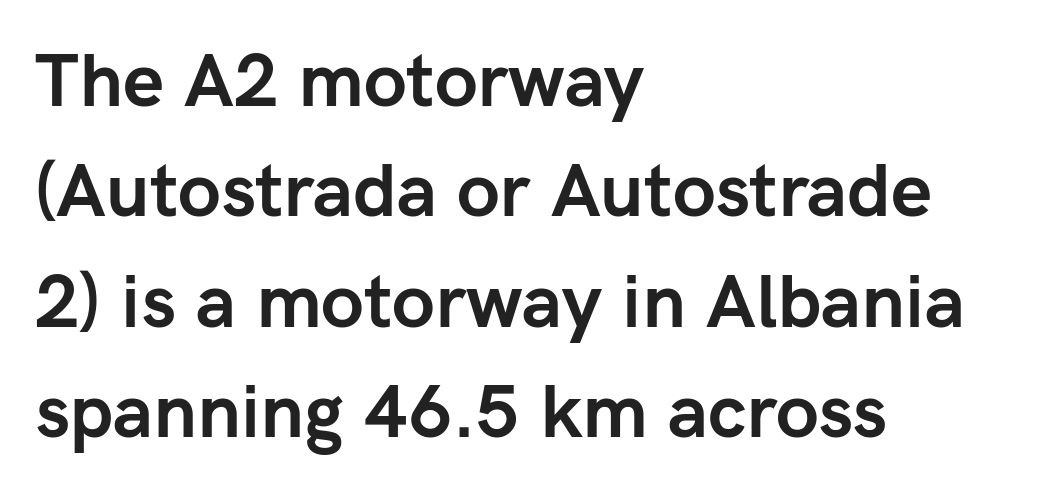
Rows of type keep a routine distance in the vertical direction. The face used here is proportionally spaced, like ordinary book or web type. Designer's note — italics off, roman on. The typeface chosen for these lines omits serifs.
